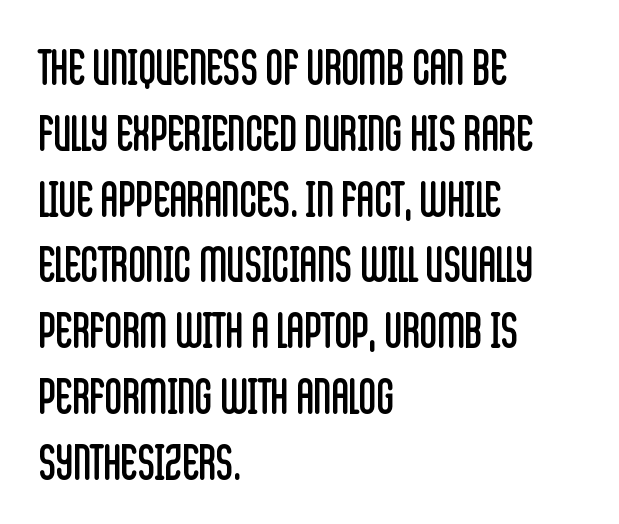
The string is rendered with underlining switched off. The paragraph shown leans on its left margin. Notice how descenders clear the ascenders below comfortably — that's standard leading. Do the characters align in a grid? No, the font is proportional. The font sits on the lighter half of the weight spectrum, regular included.
